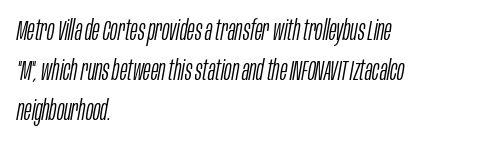
Do the characters align in a grid? No, the font is proportional. The passage shown is not underscored anywhere. These lines sit exactly where default settings would place them. Style check: oblique.
